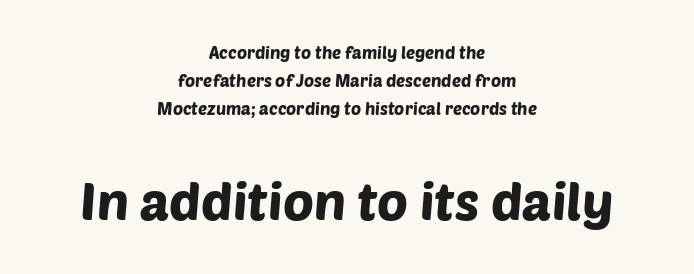
Q: Is the typeface a serif or a sans-serif typeface? A: Sans-serif.
Q: Is the text underlined? A: No.
Q: How is the paragraph aligned? A: Centered.
Q: Is the spacing between letters normal or unusually wide? A: Normal.
Q: Is the spacing between lines tight, normal or loose? A: Normal.
Q: Which block of text is set in a larger size, the first (top) or the second (bottom)? A: The second (bottom) one.
Q: Width (condensed, normal, or wide)? A: Normal.
Q: Stroke contrast? A: Low.
Q: x-height? A: Large.
Q: Monospaced? A: No.
